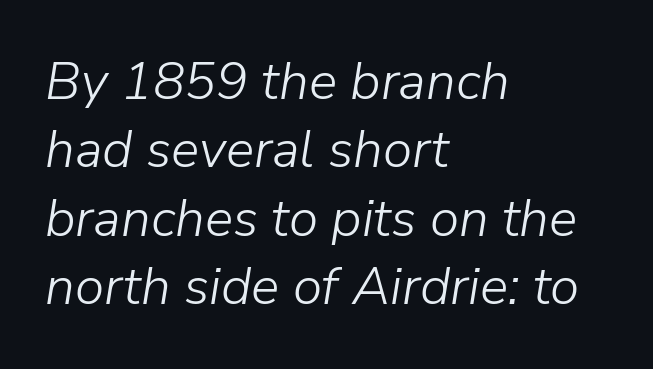
The type is set solid horizontally, with unmodified tracking. Short and long lines alike share a common starting point at left. Slant detected: the letters are inclined. Check the space under the baseline: it is left empty.
